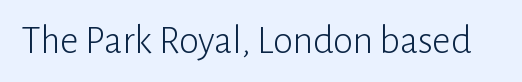
The image shows 40 px light sans-serif type, upright; set normal letter spacing, not underlined; low stroke contrast and a medium x-height.
